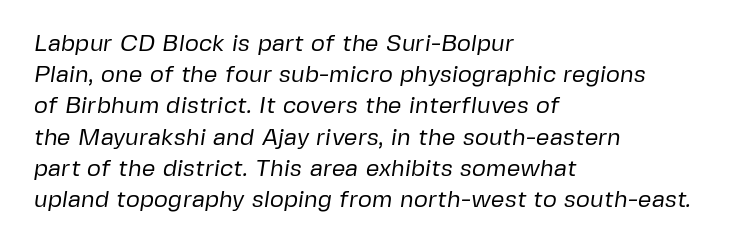
The image shows 24 px text type; set left-aligned, normal line spacing (1.3x), normal letter spacing, not underlined.
